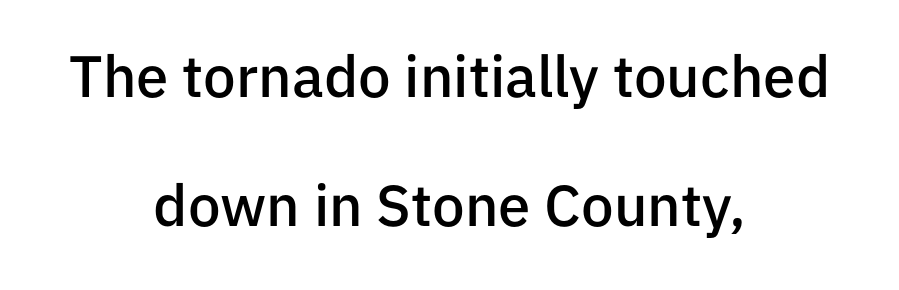
The image shows 58 px semibold sans-serif type, upright; set centered, loose line spacing (2.22x), normal letter spacing, not underlined; low stroke contrast and a medium x-height.
